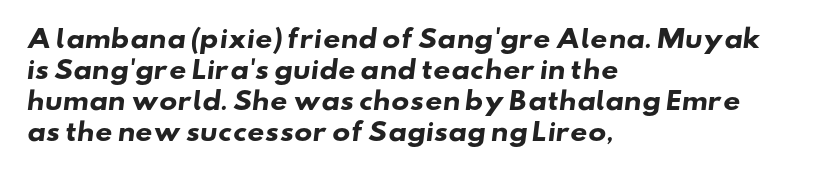
The image shows 24 px bold type; set left-aligned, normal line spacing (1.29x), normal letter spacing, not underlined.
